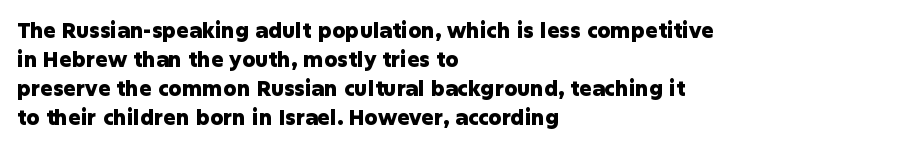
Q: Is the text bold? A: Yes.
Q: Is the text italic (slanted)? A: No, it is upright.
Q: Is the text underlined? A: No.
Q: How is the paragraph aligned? A: Left-aligned.
Q: Is the spacing between letters normal or unusually wide? A: Normal.
Q: Is the spacing between lines tight, normal or loose? A: Normal.
